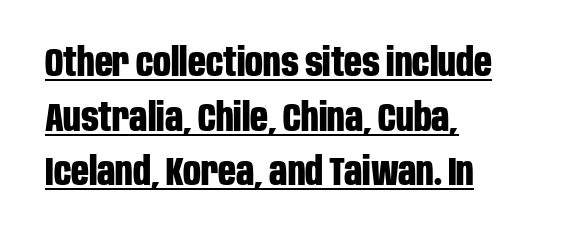
{"serif": "no", "italic": "no", "bold": "yes", "weight": "bold", "width": "condensed", "stroke_contrast": "low", "x_height": "large", "monospaced": "no", "underline": "yes", "align": "left", "line_spacing": "normal", "line_spacing_ratio": 1.4, "letter_spacing": "normal", "letter_spacing_em": 0.0, "glyph_px": 39}
